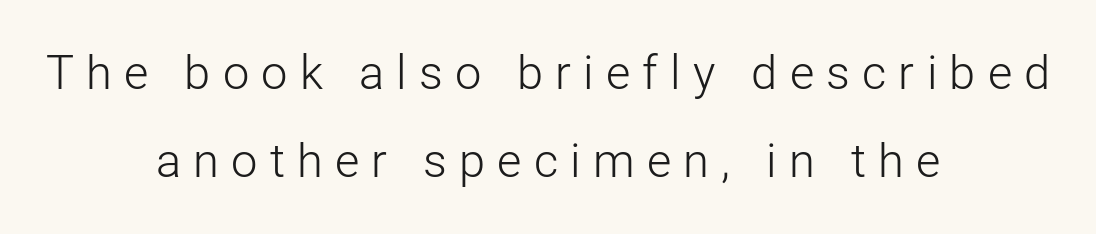
The image shows 47 px light sans-serif type, upright; set centered, line spacing 1.87x, unusually wide letter spacing (+0.26 em), not underlined; low stroke contrast and a medium x-height.
